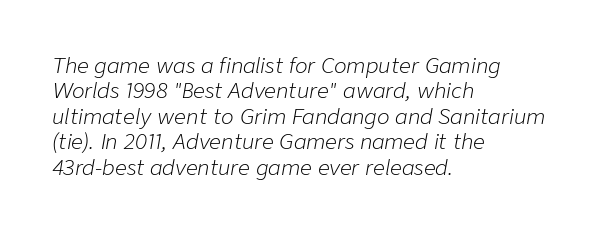
Q: Is the text bold? A: No.
Q: Is the text italic (slanted)? A: Yes, it leans right by about 9 degrees.
Q: Is the text underlined? A: No.
Q: How is the paragraph aligned? A: Left-aligned.
Q: Is the spacing between letters normal or unusually wide? A: Normal.
